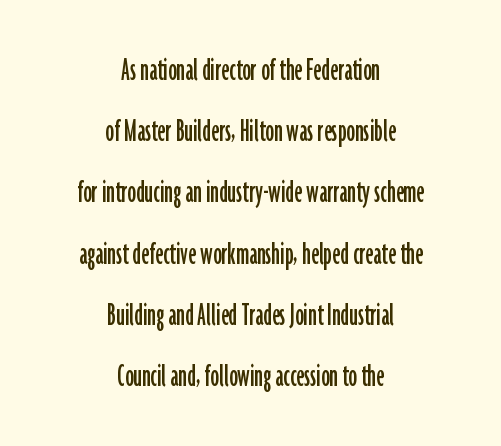
The image shows 34 px condensed sans-serif type, upright; set centered, line spacing 1.8x, normal letter spacing, not underlined; low stroke contrast and a medium x-height.
